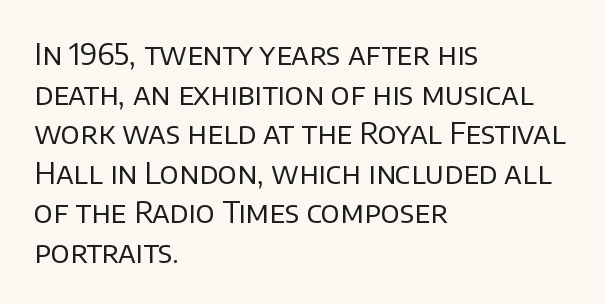
The characters are drawn with everyday or finer stroke widths. Nobody drew a line under any word here. Rows of type keep a routine distance in the vertical direction. Left-aligned paragraph, ragged on the right.
